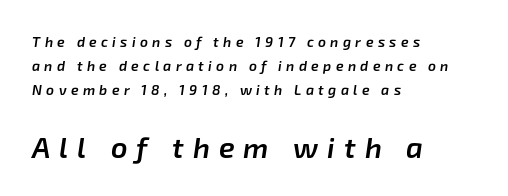
Q: Is the text bold? A: Semi-bold.
Q: Is the text italic (slanted)? A: Yes, it leans right by about 8 degrees.
Q: Is the text underlined? A: No.
Q: How is the paragraph aligned? A: Left-aligned.
Q: Is the spacing between letters normal or unusually wide? A: Unusually wide.
Q: Which block of text is set in a larger size, the first (top) or the second (bottom)? A: The second (bottom) one.
Q: Width (condensed, normal, or wide)? A: Normal.
Q: Stroke contrast? A: Low.
Q: x-height? A: Medium.
Q: Monospaced? A: No.
